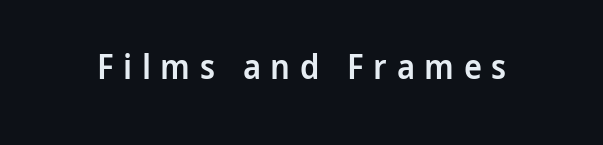
Q: Is the text bold? A: Semi-bold.
Q: Is the text italic (slanted)? A: No, it is upright.
Q: Is the typeface a serif or a sans-serif typeface? A: Sans-serif.
Q: Is the text underlined? A: No.
Q: Is the spacing between letters normal or unusually wide? A: Unusually wide.
Q: Width (condensed, normal, or wide)? A: Normal.
Q: Stroke contrast? A: Low.
Q: x-height? A: Medium.
Q: Monospaced? A: No.
